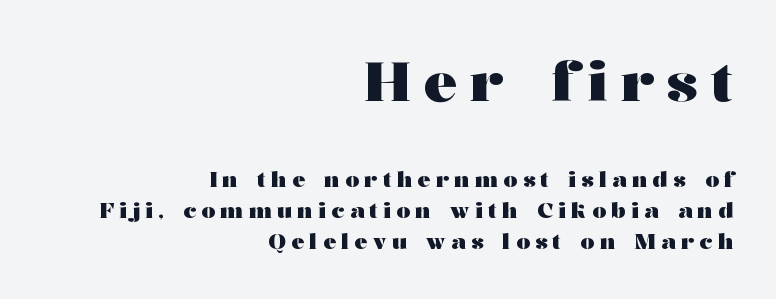
The image shows 55 px heavy, wide serif type, upright; set right-aligned, normal line spacing (1.4x), unusually wide letter spacing (+0.24 em), not underlined; the first (top) block is 2.5x larger; medium stroke contrast and a medium x-height.
